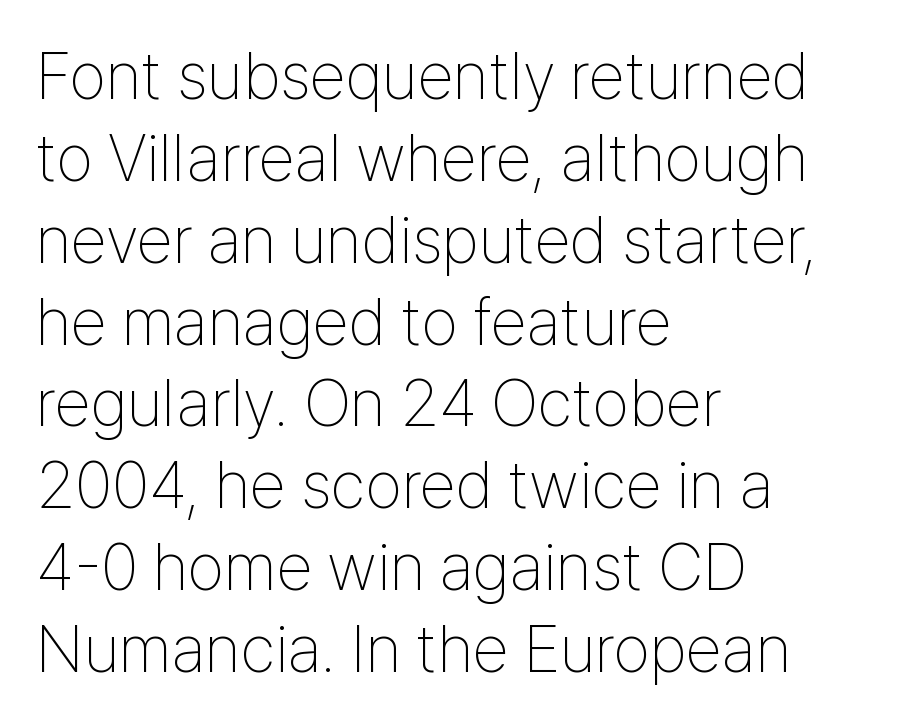
Each letter keeps its own natural width here, so spacing adapts to shape. Nothing sits at the stroke ends, so this counts as sans-serif. The characters are drawn with everyday or finer stroke widths. Nothing unusual about the tracking: characters are spaced as the font intends. Horizontal alignment here is leftward, the default for most running prose. Posture: upright roman.
